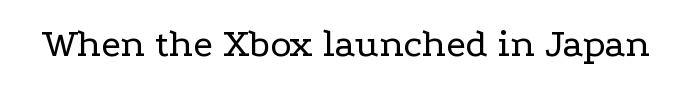
Bare-footed words on every line. The typography opts for an upright posture over an oblique one. Caption: standard tracking, unaltered. Old-style or modern, the face here clearly has serifs.
